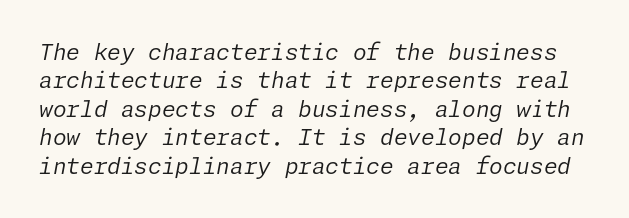
The image shows 22 px text type, italic (leaning right); set normal line spacing (1.29x), normal letter spacing, not underlined.
